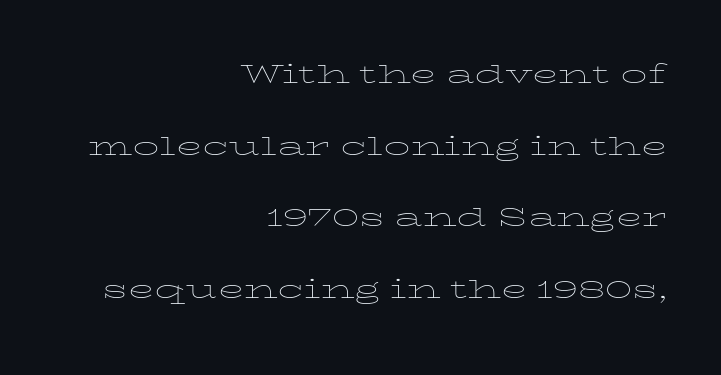
{"italic": "no", "bold": "no", "weight": "thin", "width": "wide", "stroke_contrast": "low", "x_height": "medium", "monospaced": "no", "underline": "no", "align": "right", "line_spacing": "loose", "line_spacing_ratio": 2.05, "letter_spacing": "normal", "letter_spacing_em": 0.0, "glyph_px": 35}
